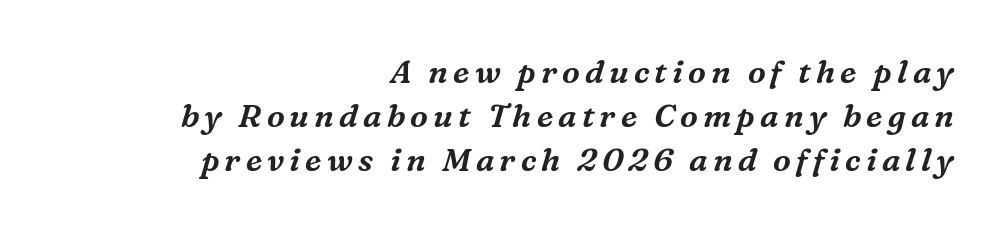
Observe the lean: these are italic letterforms. The lines sit at an ordinary, default distance from one another. Typographically, this falls in the serif category. Reading down the block, your eye finds every line finishing at a fixed right position.
